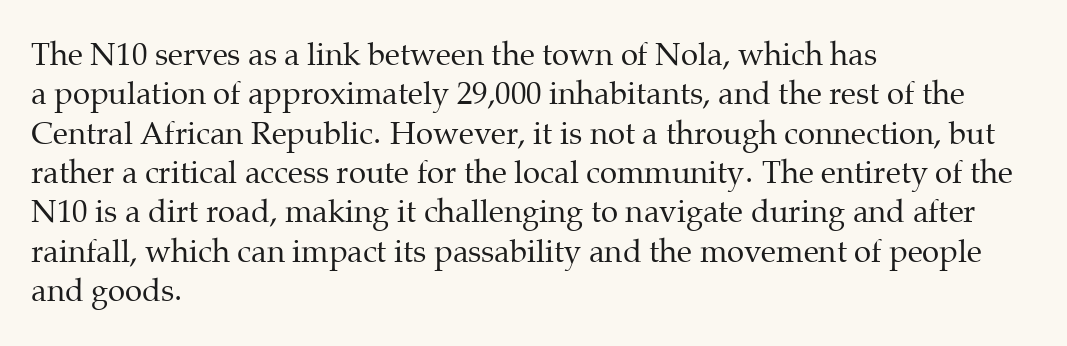
Q: Is the text bold? A: No.
Q: Is the text italic (slanted)? A: No, it is upright.
Q: Is the typeface a serif or a sans-serif typeface? A: Serif.
Q: Is the text underlined? A: No.
Q: How is the paragraph aligned? A: Left-aligned.
Q: Is the spacing between letters normal or unusually wide? A: Normal.
Q: Is the spacing between lines tight, normal or loose? A: Normal.
Q: Width (condensed, normal, or wide)? A: Normal.
Q: Stroke contrast? A: Medium.
Q: x-height? A: Medium.
Q: Monospaced? A: No.
